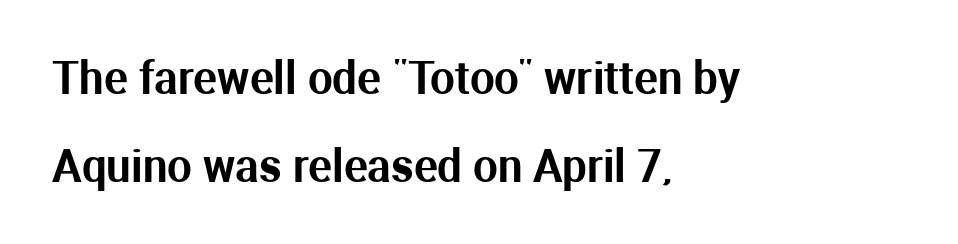
Q: Is the text italic (slanted)? A: No, it is upright.
Q: Is the typeface a serif or a sans-serif typeface? A: Sans-serif.
Q: Is the text underlined? A: No.
Q: How is the paragraph aligned? A: Left-aligned.
Q: Is the spacing between letters normal or unusually wide? A: Normal.
Q: Is the spacing between lines tight, normal or loose? A: Loose.
Q: Width (condensed, normal, or wide)? A: Normal.
Q: Stroke contrast? A: Medium.
Q: x-height? A: Medium.
Q: Monospaced? A: No.
